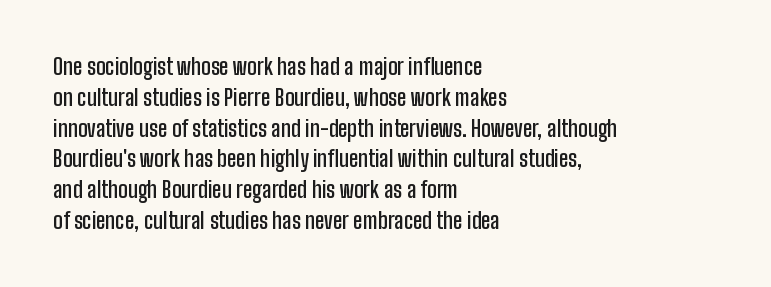
Q: Is the text bold? A: Semi-bold.
Q: Is the text italic (slanted)? A: No, it is upright.
Q: Is the text underlined? A: No.
Q: How is the paragraph aligned? A: Left-aligned.
Q: Is the spacing between letters normal or unusually wide? A: Normal.
Q: Is the spacing between lines tight, normal or loose? A: Normal.
